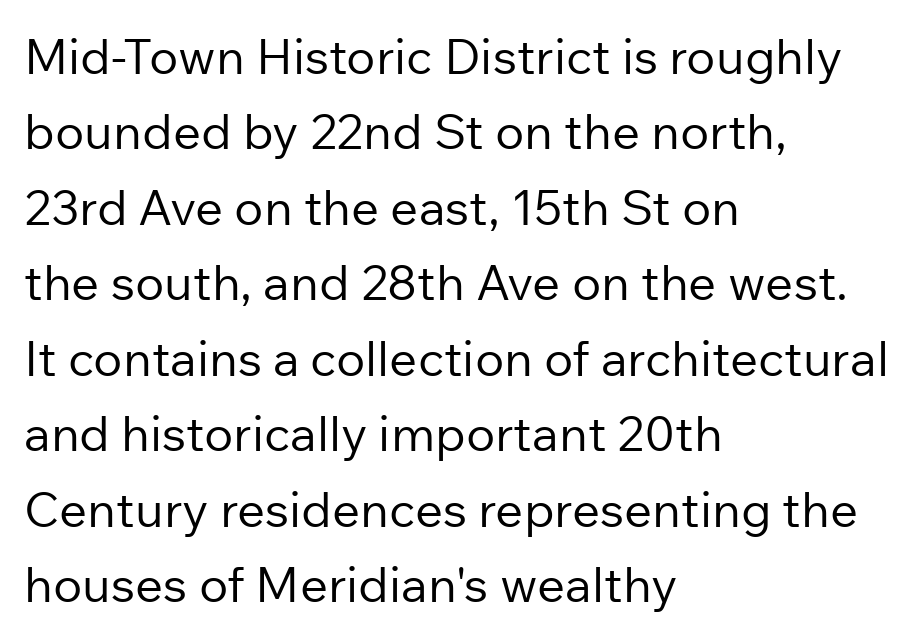
The image shows 49 px regular-weight sans-serif type, upright; set left-aligned, normal line spacing (1.54x), normal letter spacing, not underlined; low stroke contrast and a medium x-height.
